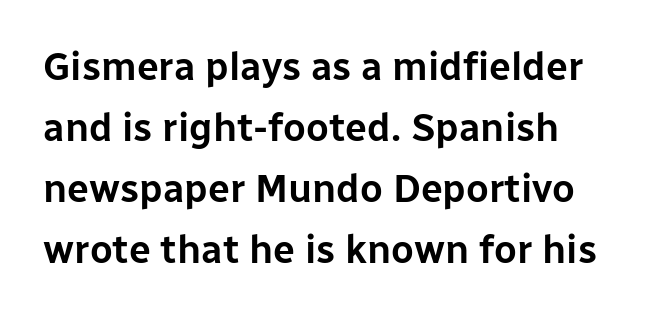
{"serif": "no", "italic": "no", "width": "normal", "stroke_contrast": "low", "x_height": "medium", "monospaced": "no", "underline": "no", "align": "left", "line_spacing": "normal", "line_spacing_ratio": 1.56, "letter_spacing": "normal", "letter_spacing_em": 0.0, "glyph_px": 39}
